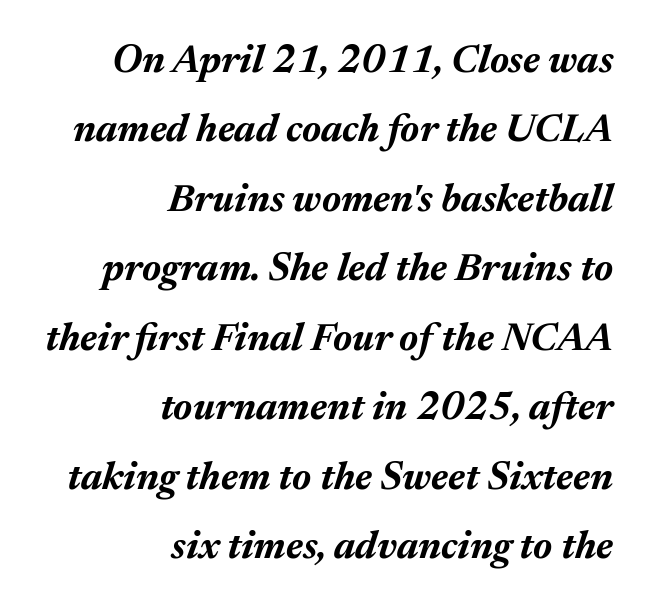
{"italic": "yes", "lean": "right", "slant_degrees": 17, "bold": "yes", "weight": "bold", "width": "normal", "stroke_contrast": "medium", "x_height": "medium", "monospaced": "no", "underline": "no", "align": "right", "line_spacing_ratio": 1.78, "letter_spacing": "normal", "letter_spacing_em": 0.0, "glyph_px": 39}
